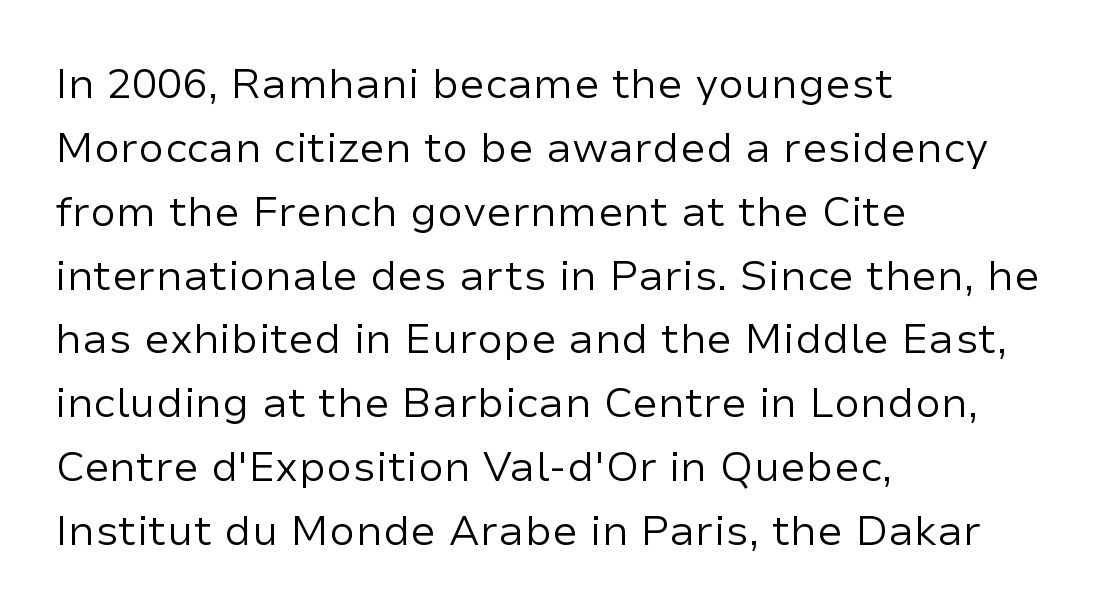
The image shows 42 px regular-weight sans-serif type, upright; set left-aligned, normal line spacing (1.52x), normal letter spacing, not underlined; low stroke contrast and a medium x-height.
